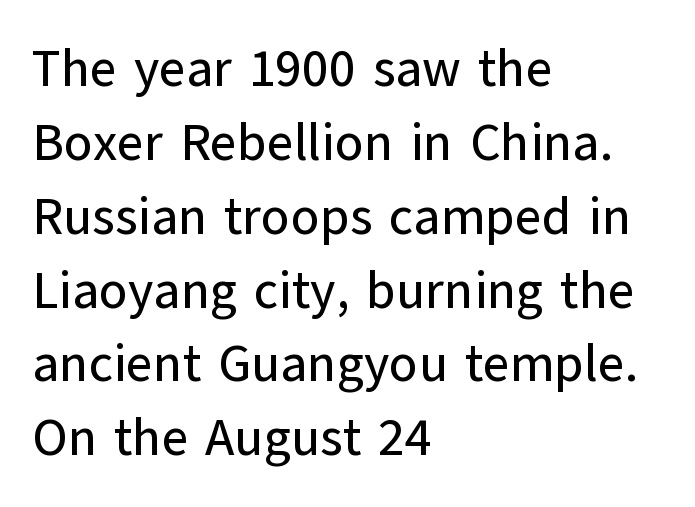
Regular leading. The string is rendered with underlining switched off. The passage shown is typed in a proportional face where columns would drift. Standard letterfit; no display-style spreading of the glyphs.
